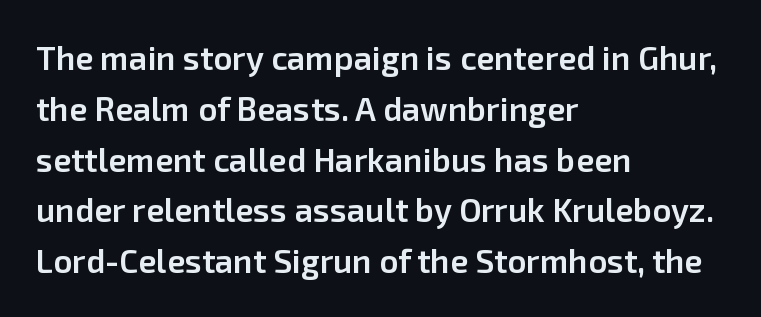
Q: Is the text bold? A: Semi-bold.
Q: Is the text italic (slanted)? A: No, it is upright.
Q: Is the typeface a serif or a sans-serif typeface? A: Sans-serif.
Q: Is the text underlined? A: No.
Q: How is the paragraph aligned? A: Left-aligned.
Q: Is the spacing between letters normal or unusually wide? A: Normal.
Q: Is the spacing between lines tight, normal or loose? A: Normal.
Q: Width (condensed, normal, or wide)? A: Normal.
Q: Stroke contrast? A: Low.
Q: x-height? A: Medium.
Q: Monospaced? A: No.
